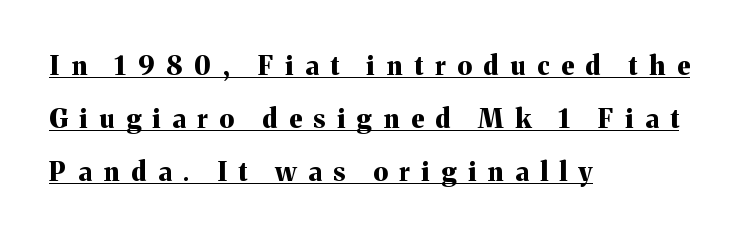
{"italic": "no", "bold": "yes", "underline": "yes", "align": "left", "line_spacing": "loose", "line_spacing_ratio": 2.04, "letter_spacing": "wide", "letter_spacing_em": 0.45, "glyph_px": 26}
